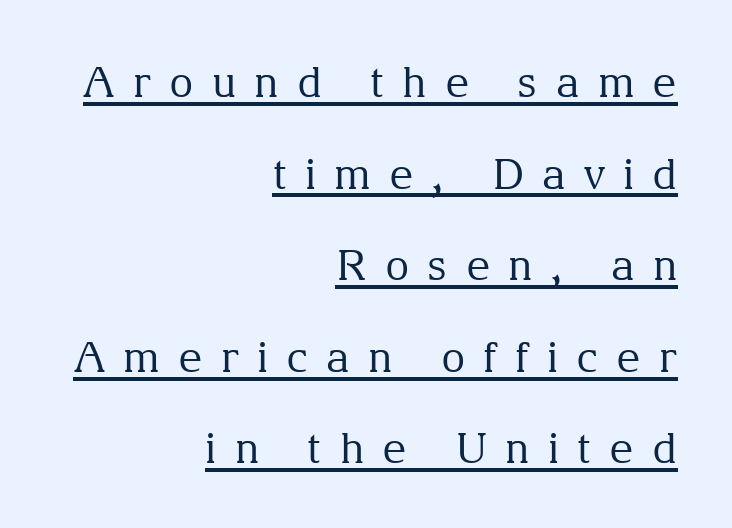
This rendering features underlined lettering. Interline gaps are noticeably wide in this sample. Each word looks stretched out because of the extra space between its letters. Is this a fixed-width face? No — the glyphs have proportional, varying widths. Ascenders rise straight up at ninety degrees.
